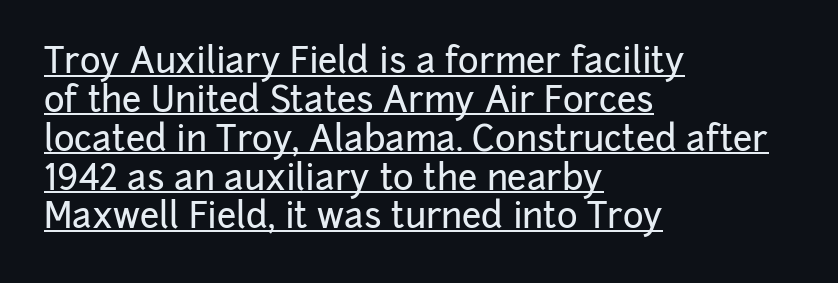
Q: Is the text italic (slanted)? A: No, it is upright.
Q: Is the typeface a serif or a sans-serif typeface? A: Sans-serif.
Q: Is the text underlined? A: Yes.
Q: How is the paragraph aligned? A: Left-aligned.
Q: Is the spacing between letters normal or unusually wide? A: Normal.
Q: Is the spacing between lines tight, normal or loose? A: Tight.
Q: Width (condensed, normal, or wide)? A: Normal.
Q: Stroke contrast? A: Low.
Q: x-height? A: Medium.
Q: Monospaced? A: No.
